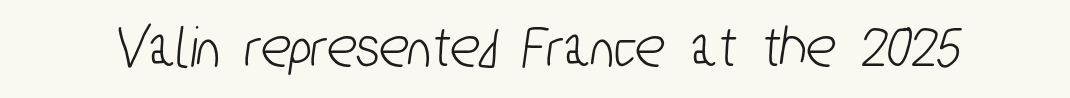
The image shows 61 px condensed sans-serif type; set normal letter spacing, not underlined; low stroke contrast and a medium x-height.
